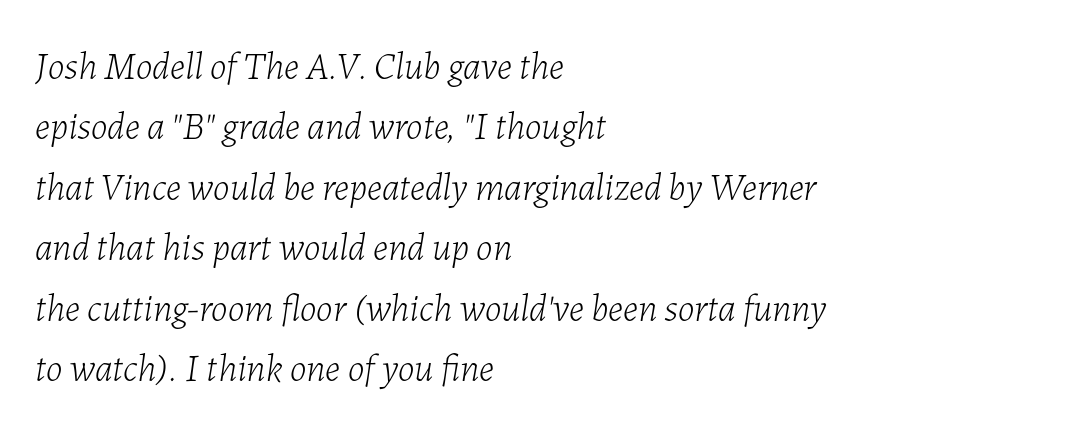
{"italic": "yes", "lean": "right", "slant_degrees": 7, "bold": "no", "weight": "light", "width": "normal", "stroke_contrast": "low", "x_height": "medium", "monospaced": "no", "underline": "no", "align": "left", "line_spacing": "normal", "line_spacing_ratio": 1.59, "letter_spacing": "normal", "letter_spacing_em": 0.0, "glyph_px": 38}
